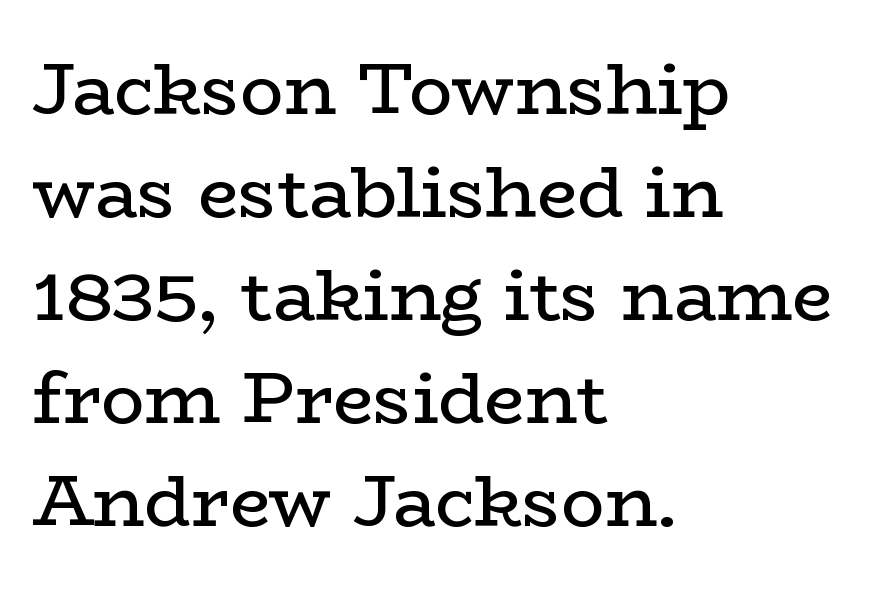
The image shows 72 px regular-weight, wide serif type, upright; set left-aligned, normal line spacing (1.43x), normal letter spacing, not underlined; low stroke contrast and a medium x-height.
